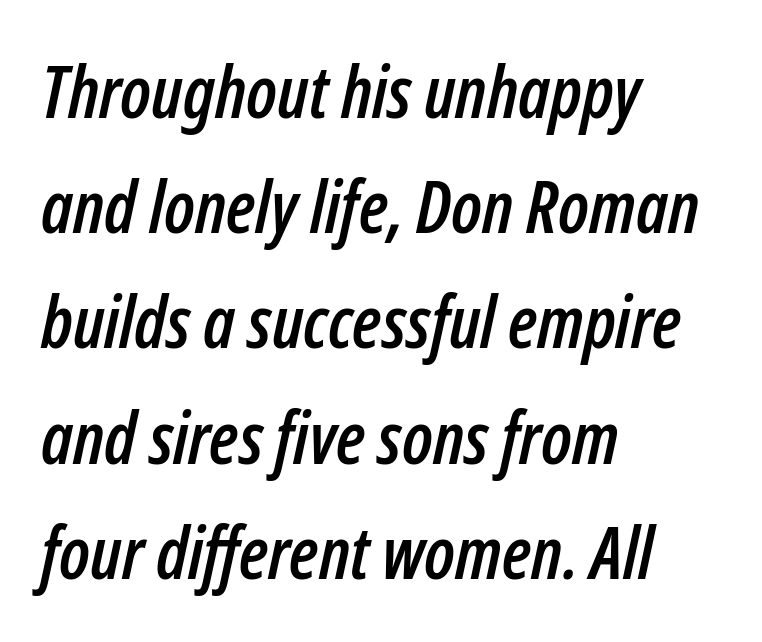
The image shows 72 px condensed type, italic (leaning right); set left-aligned, normal line spacing (1.6x), normal letter spacing, not underlined; low stroke contrast and a medium x-height.
